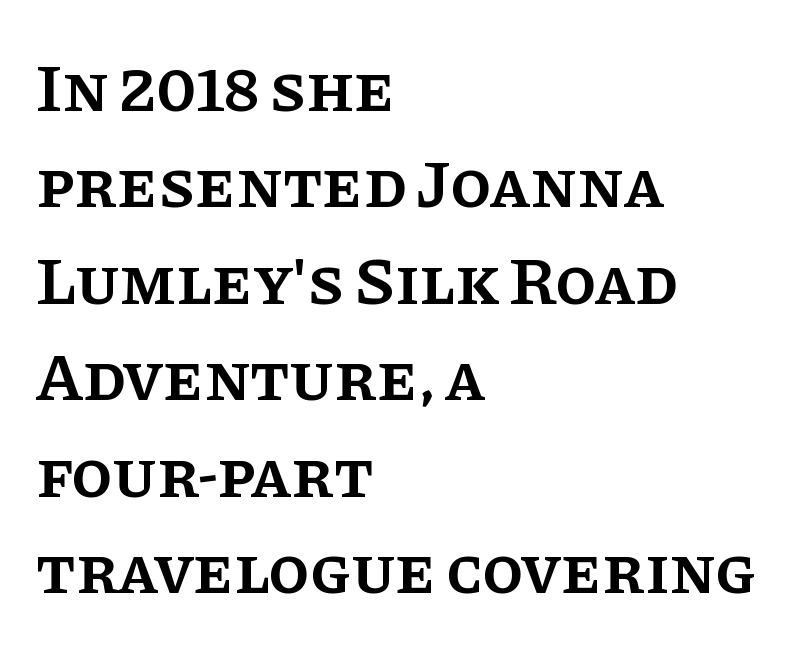
Q: Is the text bold? A: Semi-bold.
Q: Is the text italic (slanted)? A: No, it is upright.
Q: Is the typeface a serif or a sans-serif typeface? A: Serif.
Q: Is the text underlined? A: No.
Q: How is the paragraph aligned? A: Left-aligned.
Q: Is the spacing between letters normal or unusually wide? A: Normal.
Q: Is the spacing between lines tight, normal or loose? A: Normal.
Q: Width (condensed, normal, or wide)? A: Normal.
Q: Stroke contrast? A: Low.
Q: x-height? A: Large.
Q: Monospaced? A: No.
